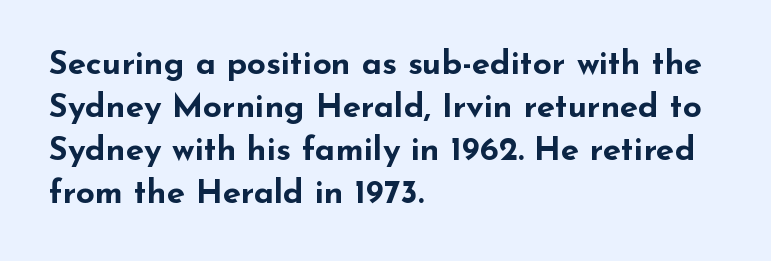
Interline gaps are of average width in this sample. You could call the tracking neutral — neither tight nor loose. Is this a fixed-width face? No — the glyphs have proportional, varying widths. The ragged edge is on the right, which tells us the setting is flush left. The rendering shows plain stroke endings on the letterforms — a sans-serif design. As a designer I'd log this as weight 700, bold.
